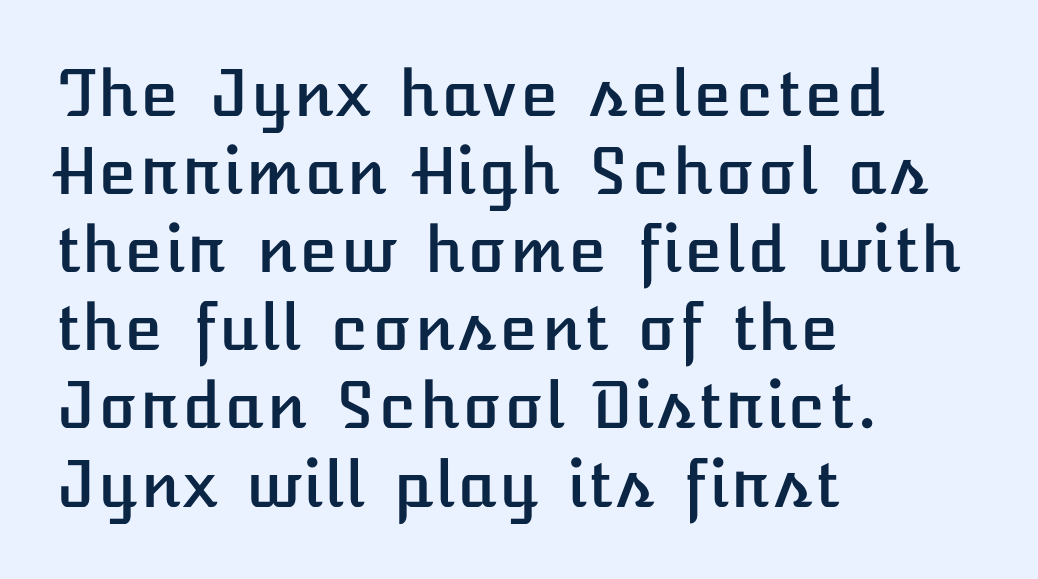
The image shows 63 px text type, upright; set left-aligned, line spacing 1.24x, normal letter spacing, not underlined; low stroke contrast and a medium x-height.
